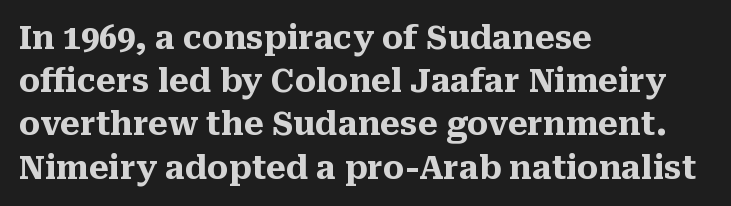
Look at the tracking — it's just the regular setting, nothing added. Is there any slant? The stems are plumb. These lines are rendered in a variable-pitch font. Yep, those are serifs on the letters. Alignment: flush left.
